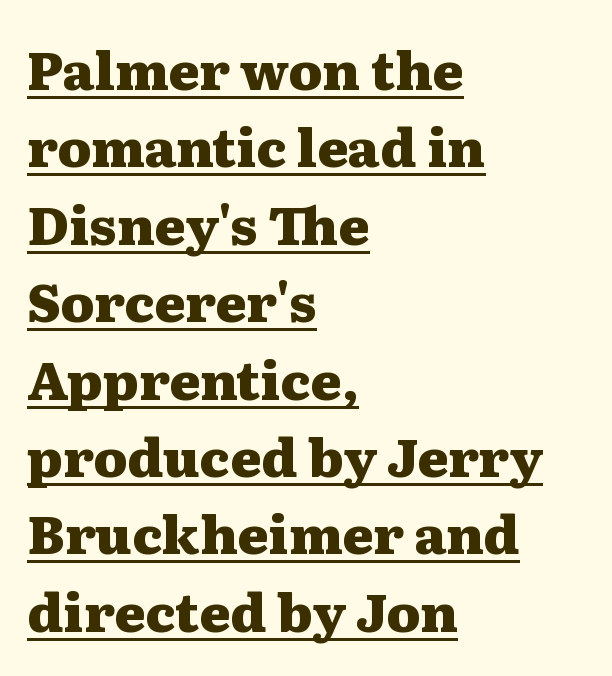
Q: Is the text bold? A: Yes.
Q: Is the text italic (slanted)? A: No, it is upright.
Q: Is the typeface a serif or a sans-serif typeface? A: Serif.
Q: Is the text underlined? A: Yes.
Q: How is the paragraph aligned? A: Left-aligned.
Q: Is the spacing between letters normal or unusually wide? A: Normal.
Q: Is the spacing between lines tight, normal or loose? A: Normal.
Q: Width (condensed, normal, or wide)? A: Wide.
Q: Stroke contrast? A: Medium.
Q: x-height? A: Medium.
Q: Monospaced? A: No.
